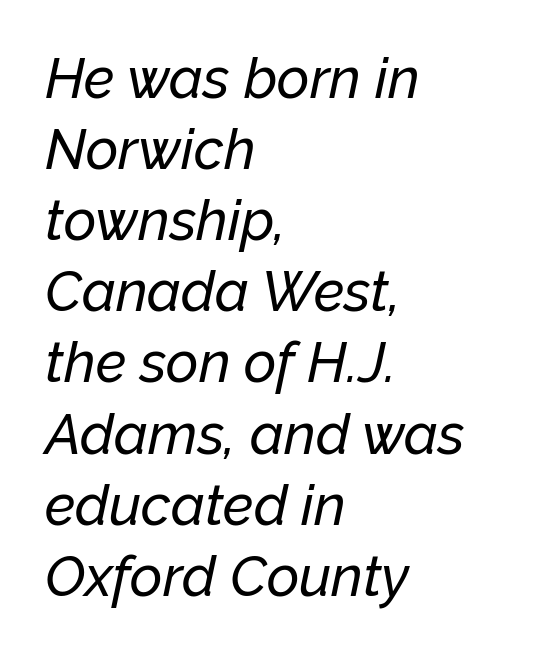
{"italic": "yes", "lean": "right", "slant_degrees": 12, "width": "normal", "stroke_contrast": "low", "x_height": "medium", "monospaced": "no", "underline": "no", "align": "left", "line_spacing": "normal", "line_spacing_ratio": 1.27, "letter_spacing": "normal", "letter_spacing_em": 0.0, "glyph_px": 56}
